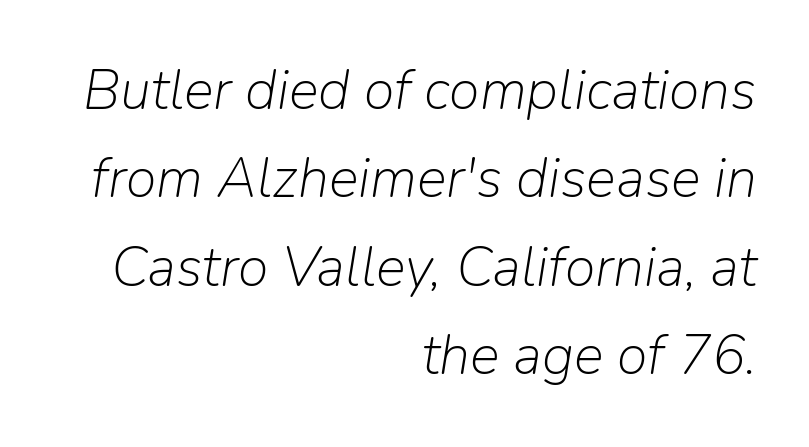
Q: Is the text bold? A: No.
Q: Is the text italic (slanted)? A: Yes, it leans right by about 9 degrees.
Q: Is the text underlined? A: No.
Q: How is the paragraph aligned? A: Right-aligned.
Q: Is the spacing between letters normal or unusually wide? A: Normal.
Q: Is the spacing between lines tight, normal or loose? A: Normal.
Q: Width (condensed, normal, or wide)? A: Normal.
Q: Stroke contrast? A: Low.
Q: x-height? A: Medium.
Q: Monospaced? A: No.
